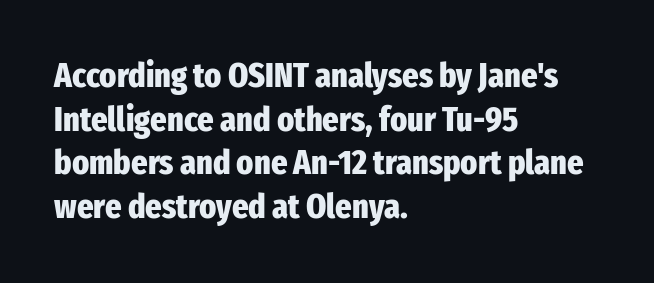
Q: Is the text bold? A: Yes.
Q: Is the text italic (slanted)? A: No, it is upright.
Q: Is the typeface a serif or a sans-serif typeface? A: Sans-serif.
Q: Is the text underlined? A: No.
Q: How is the paragraph aligned? A: Left-aligned.
Q: Is the spacing between letters normal or unusually wide? A: Normal.
Q: Is the spacing between lines tight, normal or loose? A: Normal.
Q: Width (condensed, normal, or wide)? A: Condensed.
Q: Stroke contrast? A: Low.
Q: x-height? A: Medium.
Q: Monospaced? A: No.
